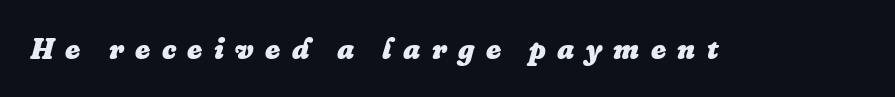
{"italic": "yes", "lean": "right", "slant_degrees": 16, "bold": "yes", "weight": "heavy", "width": "normal", "stroke_contrast": "low", "x_height": "medium", "monospaced": "no", "underline": "no", "letter_spacing": "wide", "letter_spacing_em": 0.39, "glyph_px": 29}
